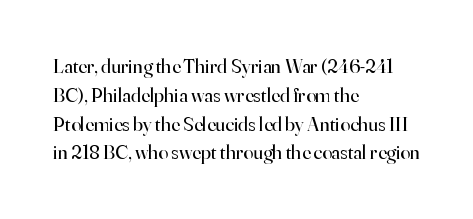
The image shows 20 px text type, upright; set left-aligned, normal line spacing (1.44x), normal letter spacing, not underlined.
